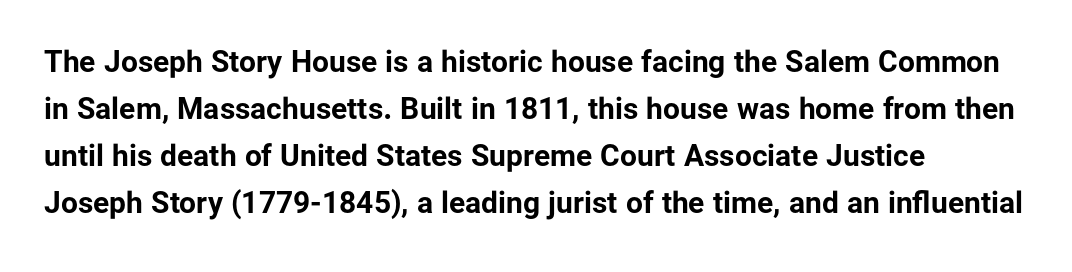
Q: Is the text bold? A: Yes.
Q: Is the text italic (slanted)? A: No, it is upright.
Q: Is the typeface a serif or a sans-serif typeface? A: Sans-serif.
Q: Is the text underlined? A: No.
Q: How is the paragraph aligned? A: Left-aligned.
Q: Is the spacing between letters normal or unusually wide? A: Normal.
Q: Is the spacing between lines tight, normal or loose? A: Normal.
Q: Width (condensed, normal, or wide)? A: Normal.
Q: Stroke contrast? A: Low.
Q: x-height? A: Medium.
Q: Monospaced? A: No.
